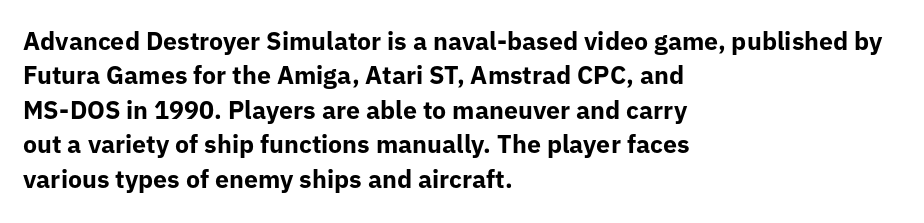
Q: Is the text bold? A: Yes.
Q: Is the text italic (slanted)? A: No, it is upright.
Q: Is the text underlined? A: No.
Q: How is the paragraph aligned? A: Left-aligned.
Q: Is the spacing between letters normal or unusually wide? A: Normal.
Q: Is the spacing between lines tight, normal or loose? A: Normal.
